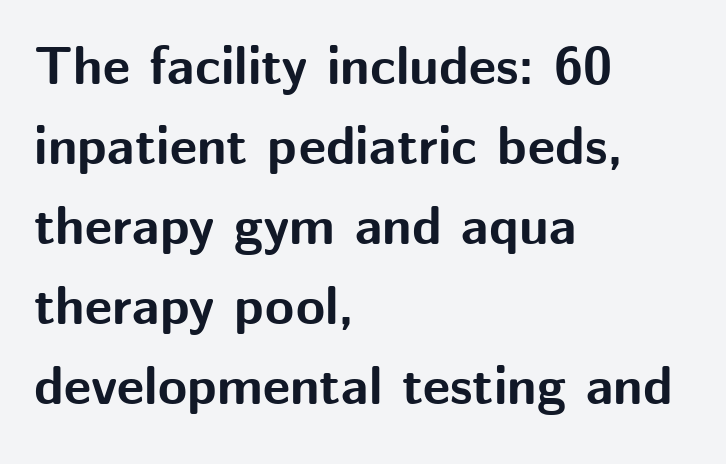
The letters sit at their default tracking, neither squeezed nor spread. The baseline area is clear. Vertically, the passage feels balanced, rows spaced as you'd expect. Caption: bold face, heavy strokes.
